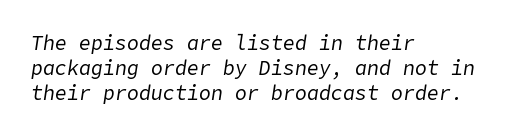
The image shows 20 px text type, italic (leaning right); set left-aligned, normal line spacing (1.25x), normal letter spacing, not underlined.
